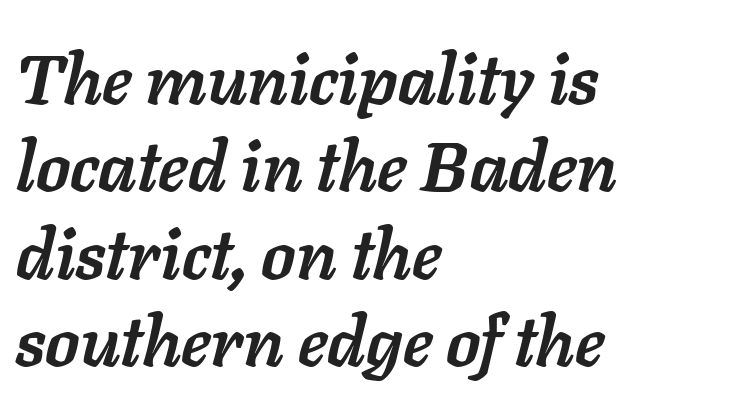
Think of a printed novel: that variable character pitch is what you see here. Tracking here is standard; glyphs follow each other at the usual distance. Students, observe: this is what conventionally led text looks like. Each line starts at the same left margin while the right side varies. The space directly below the letters is spotless. Heavy, bold letterforms.
